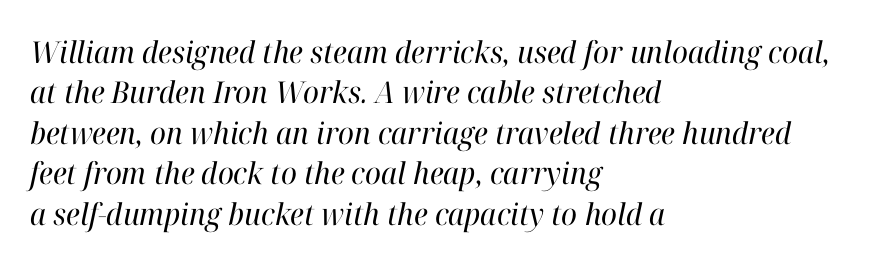
The image shows 30 px regular-weight serif type, italic (leaning right); set left-aligned, normal line spacing (1.35x), normal letter spacing, not underlined; high stroke contrast and a medium x-height.
